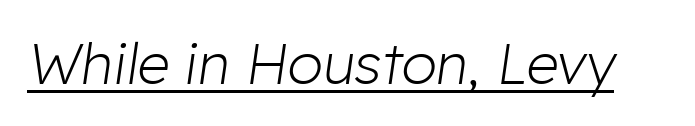
The image shows 57 px light type, italic (leaning right); set normal letter spacing, underlined; low stroke contrast and a medium x-height.
